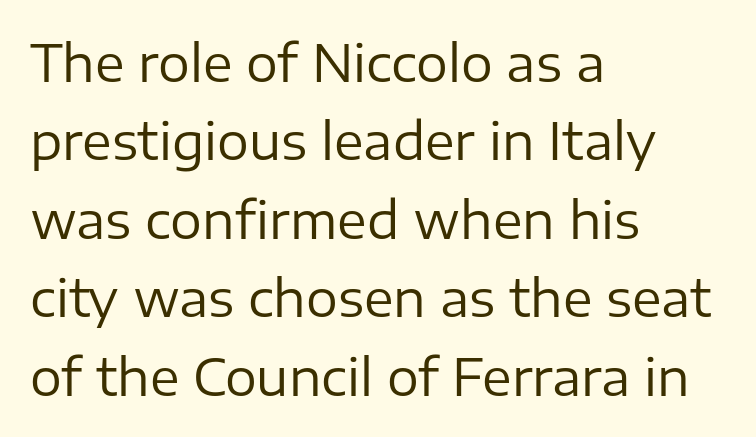
{"serif": "no", "italic": "no", "bold": "no", "weight": "regular", "width": "normal", "stroke_contrast": "low", "x_height": "medium", "monospaced": "no", "underline": "no", "align": "left", "line_spacing": "normal", "line_spacing_ratio": 1.57, "letter_spacing": "normal", "letter_spacing_em": 0.0, "glyph_px": 50}
